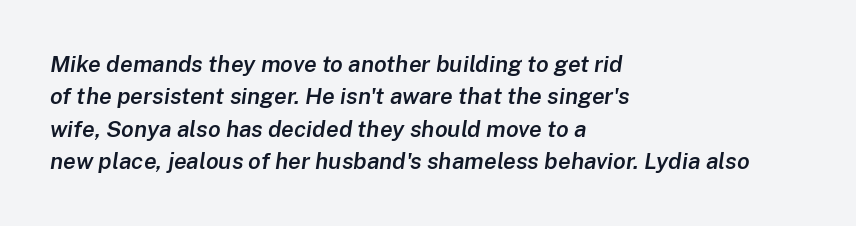
Q: Is the text bold? A: Semi-bold.
Q: Is the text italic (slanted)? A: Yes, it leans right by about 8 degrees.
Q: Is the text underlined? A: No.
Q: How is the paragraph aligned? A: Left-aligned.
Q: Is the spacing between letters normal or unusually wide? A: Normal.
Q: Is the spacing between lines tight, normal or loose? A: Normal.
